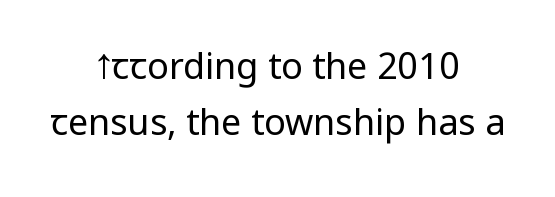
Q: Is the text bold? A: No.
Q: Is the text italic (slanted)? A: No, it is upright.
Q: Is the typeface a serif or a sans-serif typeface? A: Sans-serif.
Q: Is the text underlined? A: No.
Q: How is the paragraph aligned? A: Centered.
Q: Is the spacing between letters normal or unusually wide? A: Normal.
Q: Is the spacing between lines tight, normal or loose? A: Normal.
Q: Width (condensed, normal, or wide)? A: Condensed.
Q: Stroke contrast? A: Low.
Q: x-height? A: Large.
Q: Monospaced? A: No.
